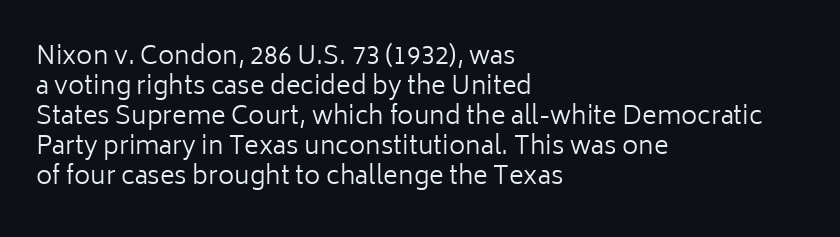
Stem width sits at or under what a default text font uses. Rendered with straight, roman letterforms. In CSS terms this would be text-align: left. Is the letter spacing exaggerated? No — it looks like the ordinary default.
